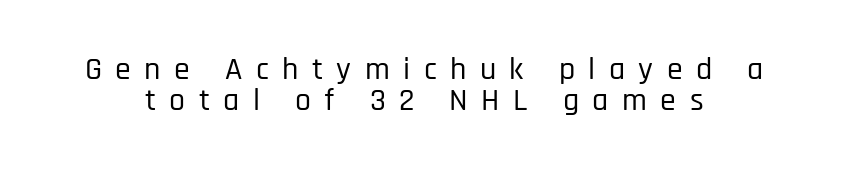
Q: Is the text italic (slanted)? A: No, it is upright.
Q: Is the typeface a serif or a sans-serif typeface? A: Sans-serif.
Q: Is the text underlined? A: No.
Q: How is the paragraph aligned? A: Centered.
Q: Is the spacing between letters normal or unusually wide? A: Unusually wide.
Q: Is the spacing between lines tight, normal or loose? A: Tight.
Q: Width (condensed, normal, or wide)? A: Condensed.
Q: Stroke contrast? A: Low.
Q: x-height? A: Large.
Q: Monospaced? A: No.
